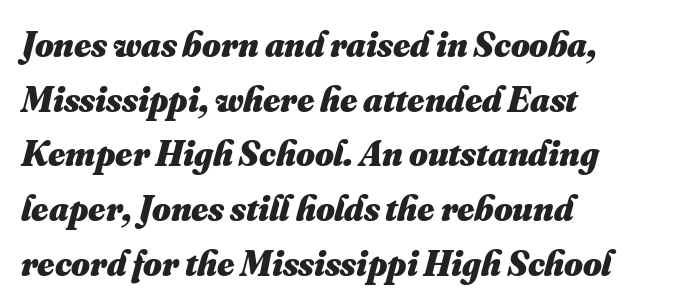
{"bold": "yes", "weight": "heavy", "width": "normal", "stroke_contrast": "medium", "x_height": "small", "monospaced": "no", "underline": "no", "align": "left", "line_spacing": "normal", "line_spacing_ratio": 1.52, "letter_spacing": "normal", "letter_spacing_em": 0.0, "glyph_px": 36}
